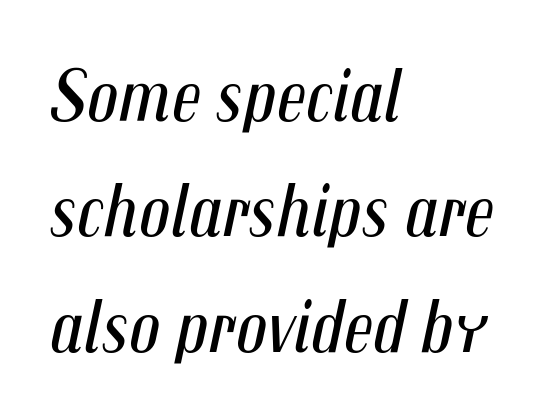
{"italic": "yes", "lean": "right", "slant_degrees": 12, "bold": "no", "weight": "regular", "width": "condensed", "stroke_contrast": "medium", "x_height": "medium", "monospaced": "no", "underline": "no", "align": "left", "line_spacing": "normal", "line_spacing_ratio": 1.5, "letter_spacing": "normal", "letter_spacing_em": 0.0, "glyph_px": 77}
